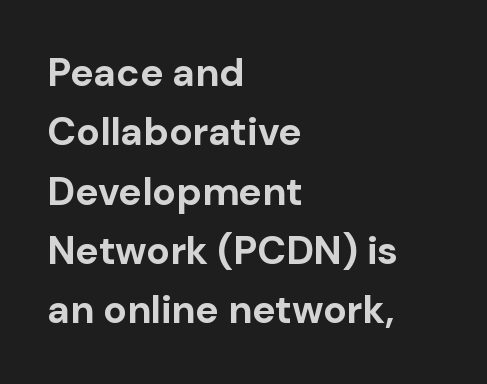
{"serif": "no", "italic": "no", "bold": "yes", "weight": "bold", "width": "normal", "stroke_contrast": "low", "x_height": "medium", "monospaced": "no", "underline": "no", "align": "left", "line_spacing": "normal", "line_spacing_ratio": 1.52, "letter_spacing": "normal", "letter_spacing_em": 0.0, "glyph_px": 39}
